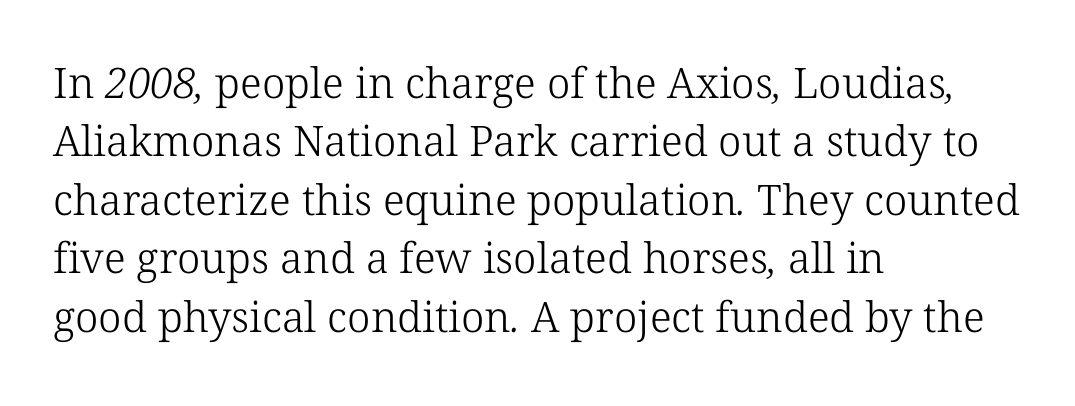
{"serif": "yes", "bold": "no", "weight": "light", "width": "normal", "stroke_contrast": "low", "x_height": "medium", "monospaced": "no", "underline": "no", "align": "left", "line_spacing": "normal", "line_spacing_ratio": 1.39, "letter_spacing": "normal", "letter_spacing_em": 0.0, "glyph_px": 42}
